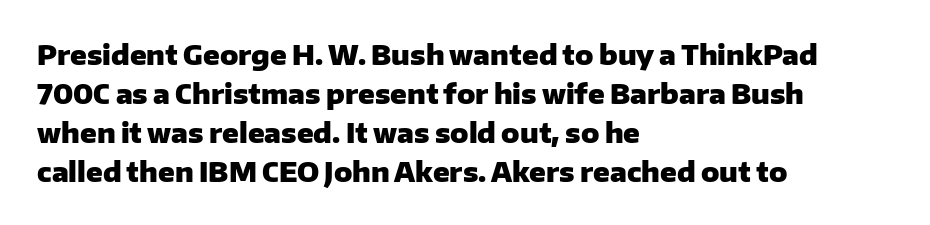
{"italic": "no", "bold": "yes", "underline": "no", "align": "left", "line_spacing": "normal", "line_spacing_ratio": 1.44, "letter_spacing": "normal", "letter_spacing_em": 0.0, "glyph_px": 27}
